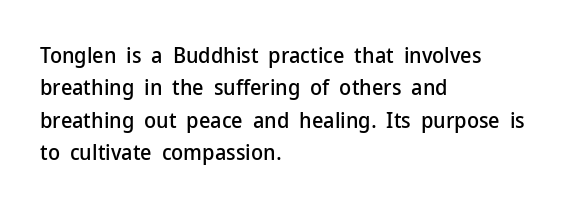
Q: Is the text italic (slanted)? A: No, it is upright.
Q: Is the text underlined? A: No.
Q: How is the paragraph aligned? A: Left-aligned.
Q: Is the spacing between letters normal or unusually wide? A: Normal.
Q: Is the spacing between lines tight, normal or loose? A: Normal.
